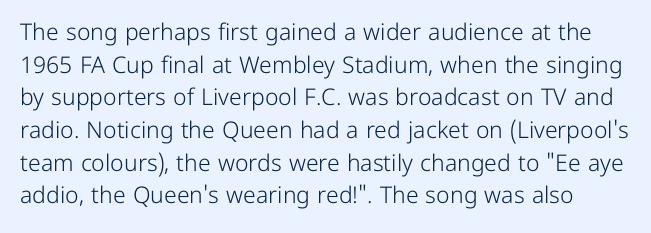
Q: Is the text bold? A: No.
Q: Is the text italic (slanted)? A: No, it is upright.
Q: Is the text underlined? A: No.
Q: Is the spacing between letters normal or unusually wide? A: Normal.
Q: Is the spacing between lines tight, normal or loose? A: Normal.
